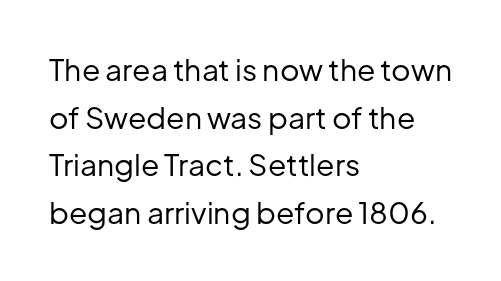
{"serif": "no", "italic": "no", "bold": "no", "weight": "regular", "width": "normal", "stroke_contrast": "low", "x_height": "medium", "monospaced": "no", "underline": "no", "align": "left", "line_spacing": "normal", "line_spacing_ratio": 1.59, "letter_spacing": "normal", "letter_spacing_em": 0.0, "glyph_px": 30}
